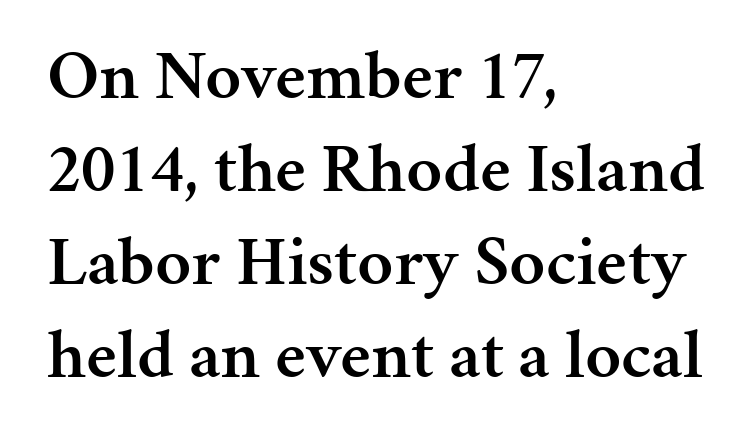
Q: Is the text bold? A: Semi-bold.
Q: Is the text italic (slanted)? A: No, it is upright.
Q: Is the typeface a serif or a sans-serif typeface? A: Serif.
Q: Is the text underlined? A: No.
Q: How is the paragraph aligned? A: Left-aligned.
Q: Is the spacing between letters normal or unusually wide? A: Normal.
Q: Is the spacing between lines tight, normal or loose? A: Normal.
Q: Width (condensed, normal, or wide)? A: Normal.
Q: Stroke contrast? A: Medium.
Q: x-height? A: Medium.
Q: Monospaced? A: No.
